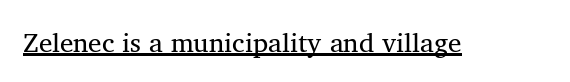
Q: Is the text italic (slanted)? A: No, it is upright.
Q: Is the text underlined? A: Yes.
Q: Is the spacing between letters normal or unusually wide? A: Normal.
